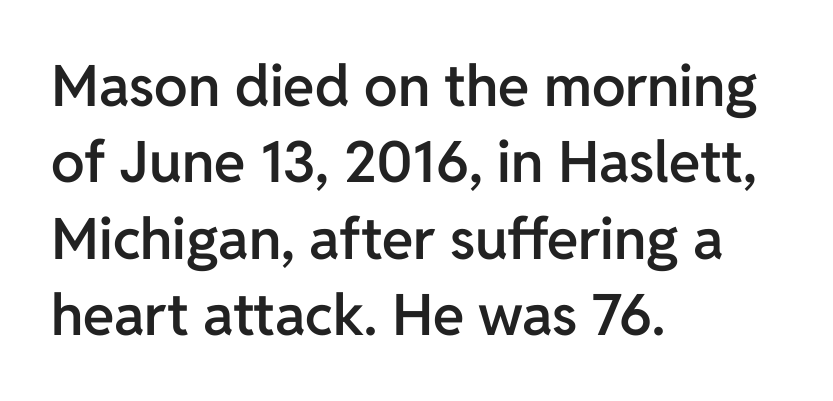
{"serif": "no", "italic": "no", "bold": "semi", "weight": "semibold", "width": "normal", "stroke_contrast": "low", "x_height": "medium", "monospaced": "no", "underline": "no", "align": "left", "line_spacing": "normal", "line_spacing_ratio": 1.34, "letter_spacing": "normal", "letter_spacing_em": 0.0, "glyph_px": 57}
